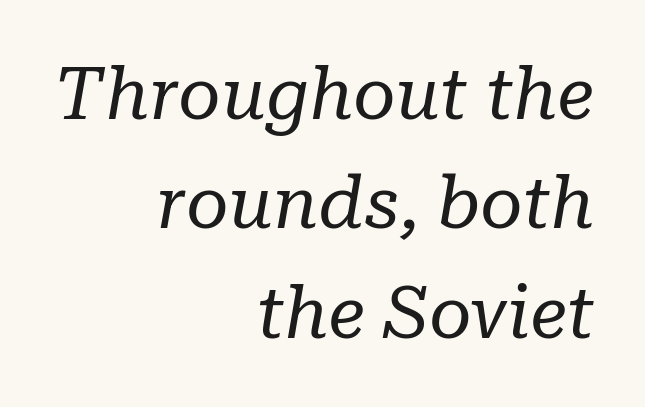
Q: Is the text bold? A: No.
Q: Is the text italic (slanted)? A: Yes, it leans right by about 10 degrees.
Q: Is the typeface a serif or a sans-serif typeface? A: Serif.
Q: Is the text underlined? A: No.
Q: How is the paragraph aligned? A: Right-aligned.
Q: Is the spacing between letters normal or unusually wide? A: Normal.
Q: Is the spacing between lines tight, normal or loose? A: Normal.
Q: Width (condensed, normal, or wide)? A: Normal.
Q: Stroke contrast? A: Low.
Q: x-height? A: Medium.
Q: Monospaced? A: No.
